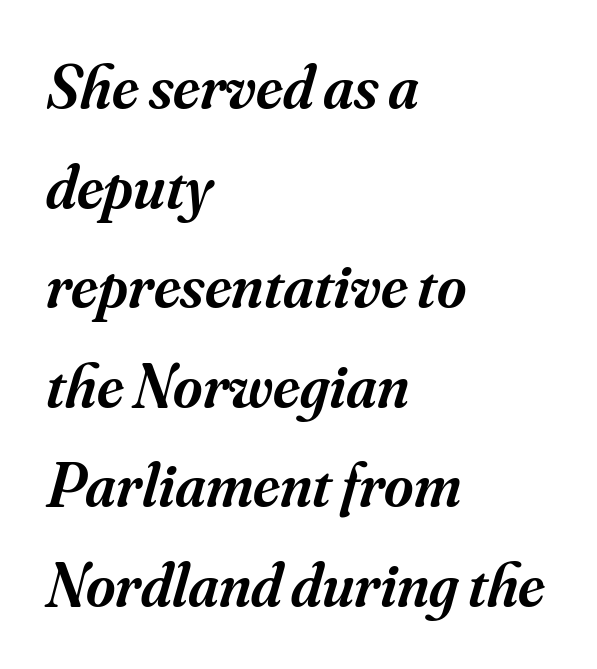
The image shows 63 px semibold serif type, italic (leaning right); set left-aligned, normal line spacing (1.58x), normal letter spacing, not underlined; medium stroke contrast and a small x-height.
